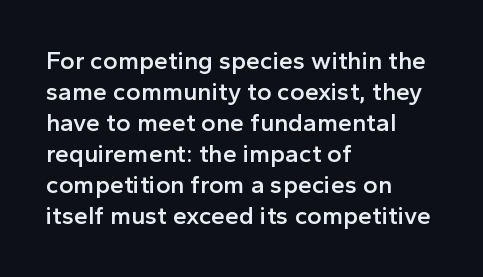
A classic flush-left, rag-right setting is used for this passage. The face used here is rendered with its standard letterfit. Decoration check: the copy has no underline. Caption: semibold face, moderately heavy strokes. Quick note: not italic, upright.
